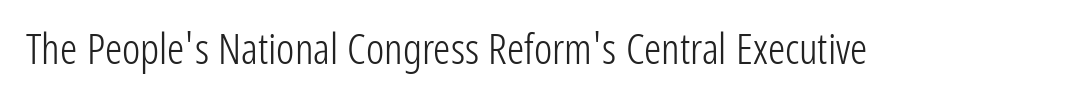
Descender tails drop into unmarked territory. A typesetter would call this proportional, since set widths differ per character. The lettering holds an erect, upright posture throughout. The typeface chosen for these lines omits serifs. Ink coverage per letter is moderate at most.
